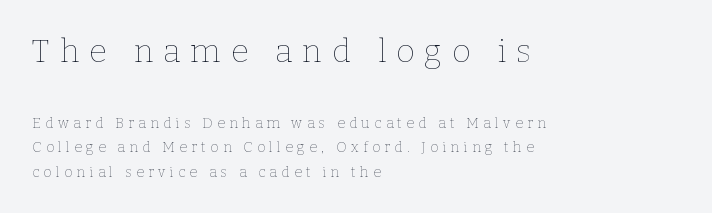
Q: Is the text bold? A: No.
Q: Is the text italic (slanted)? A: No, it is upright.
Q: Is the text underlined? A: No.
Q: How is the paragraph aligned? A: Left-aligned.
Q: Is the spacing between letters normal or unusually wide? A: Unusually wide.
Q: Which block of text is set in a larger size, the first (top) or the second (bottom)? A: The first (top) one.
Q: Width (condensed, normal, or wide)? A: Normal.
Q: Stroke contrast? A: Low.
Q: x-height? A: Medium.
Q: Monospaced? A: No.
